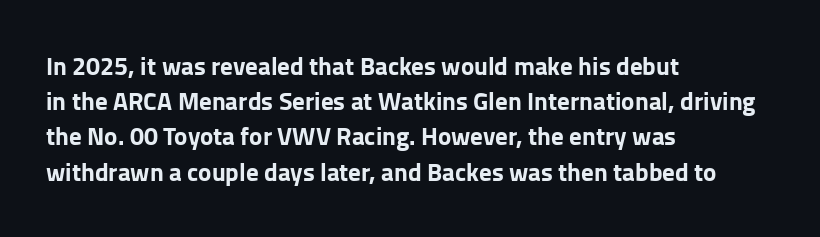
The image shows 25 px bold type, upright; set left-aligned, normal line spacing (1.41x), normal letter spacing, not underlined.
